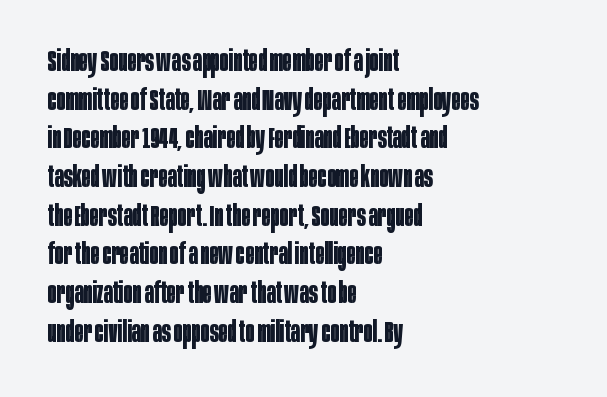
The image shows 30 px bold, condensed sans-serif type, upright; set left-aligned, normal line spacing (1.29x), normal letter spacing, not underlined; low stroke contrast and a large x-height.
